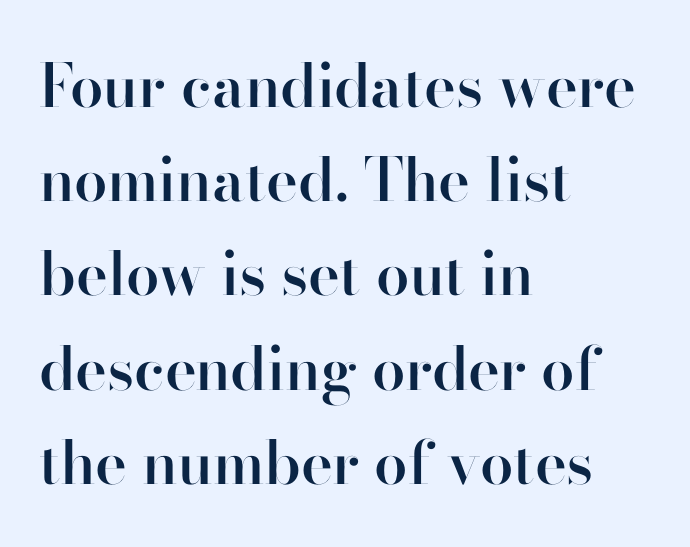
Q: Is the text bold? A: Semi-bold.
Q: Is the text italic (slanted)? A: No, it is upright.
Q: Is the typeface a serif or a sans-serif typeface? A: Sans-serif.
Q: Is the text underlined? A: No.
Q: How is the paragraph aligned? A: Left-aligned.
Q: Is the spacing between letters normal or unusually wide? A: Normal.
Q: Is the spacing between lines tight, normal or loose? A: Normal.
Q: Width (condensed, normal, or wide)? A: Normal.
Q: Stroke contrast? A: High.
Q: x-height? A: Small.
Q: Monospaced? A: No.
